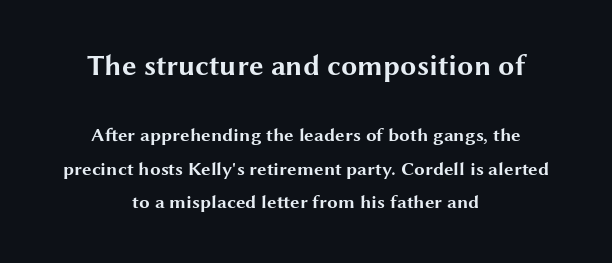
Q: Is the text bold? A: Yes.
Q: Is the text italic (slanted)? A: No, it is upright.
Q: Is the typeface a serif or a sans-serif typeface? A: Sans-serif.
Q: Is the text underlined? A: No.
Q: How is the paragraph aligned? A: Centered.
Q: Is the spacing between letters normal or unusually wide? A: Normal.
Q: Which block of text is set in a larger size, the first (top) or the second (bottom)? A: The first (top) one.
Q: Width (condensed, normal, or wide)? A: Wide.
Q: Stroke contrast? A: Medium.
Q: x-height? A: Medium.
Q: Monospaced? A: No.
